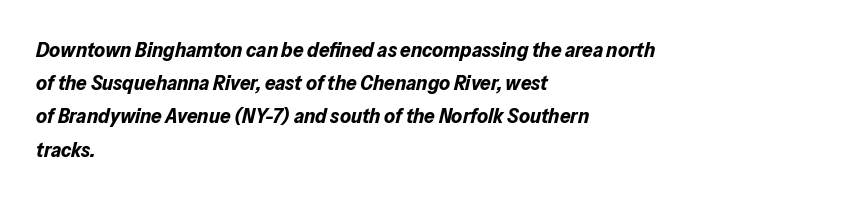
Caption: bold face, heavy strokes. The text carries the slant typical of an italic or oblique font. Glance below the letters and you will spot only blank space. The paragraph shown leans on its left margin.
